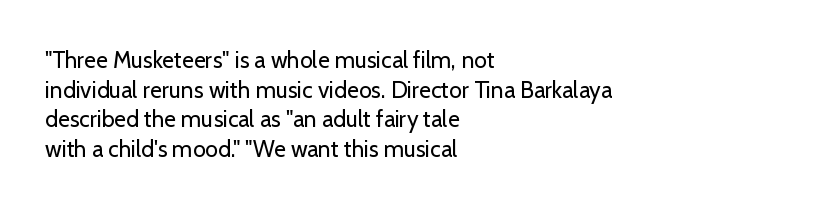
The lines sit at an ordinary, default distance from one another. The rag falls on the right side of this text block. The characters are drawn with everyday or finer stroke widths. Descender tails drop into unmarked territory.
